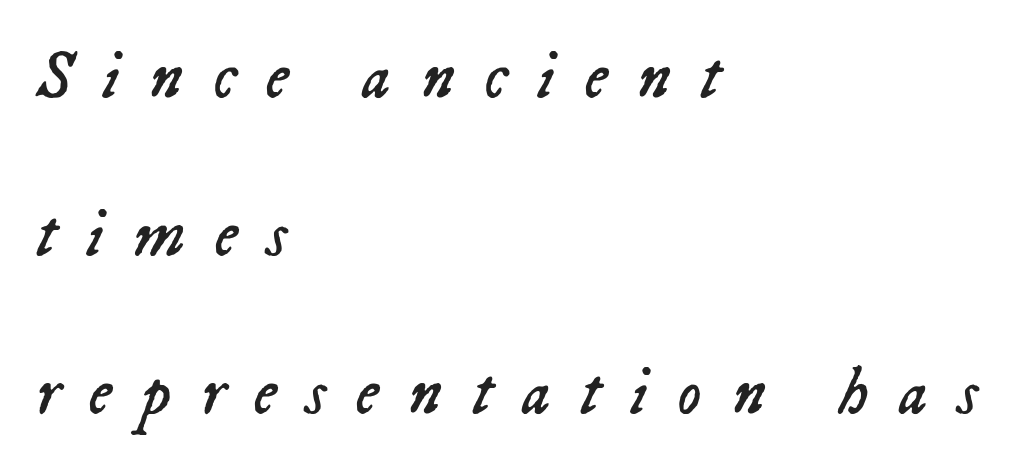
The image shows 67 px regular-weight type, italic (leaning right); set left-aligned, loose line spacing (2.36x), unusually wide letter spacing (+0.44 em), not underlined; low stroke contrast and a medium x-height.
